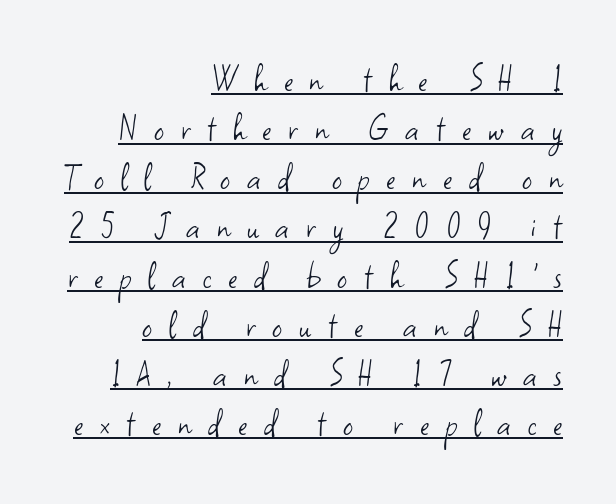
{"serif": "no", "bold": "no", "weight": "light", "width": "normal", "stroke_contrast": "low", "x_height": "small", "monospaced": "no", "underline": "yes", "align": "right", "line_spacing": "normal", "line_spacing_ratio": 1.26, "letter_spacing": "wide", "letter_spacing_em": 0.43, "glyph_px": 39}
